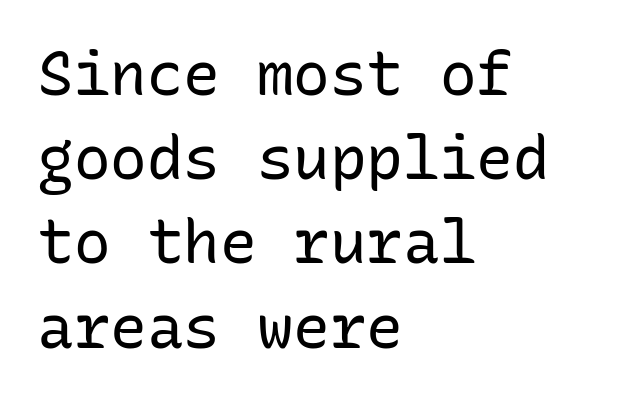
{"serif": "no", "italic": "no", "bold": "no", "weight": "regular", "width": "normal", "stroke_contrast": "low", "x_height": "medium", "monospaced": "yes", "underline": "no", "align": "left", "line_spacing": "normal", "line_spacing_ratio": 1.38, "letter_spacing": "normal", "letter_spacing_em": 0.0, "glyph_px": 61}
